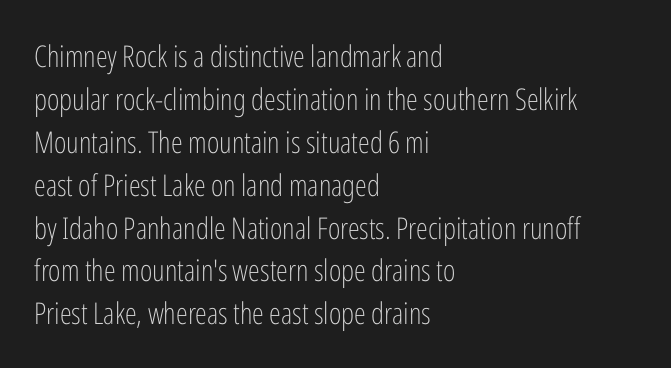
Looks like regular typesetting: each glyph gets only the width it needs. Ordinary non-slanted type is in use. What stands out about the letter spacing? Nothing — it is the standard amount. On a weight scale, this lands at 450 or below. Nobody drew a line under any word here. This block has exactly the height ordinary leading produces.
